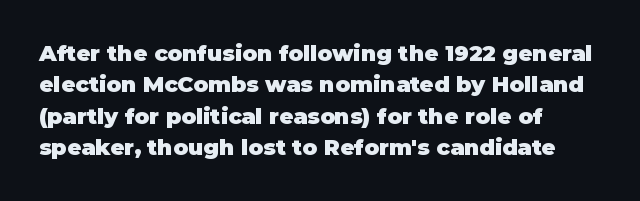
The vertical gap from one line to the next is medium. Bold? Absolutely — the strokes are thick and heavy. Plain, unruled lines of type. The ragged edge is on the right, which tells us the setting is flush left.
